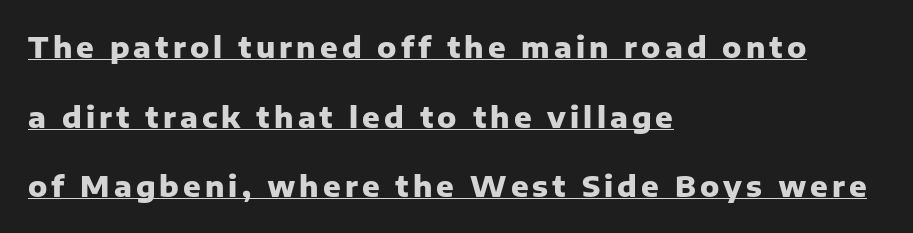
The image shows 29 px heavy sans-serif type, upright; set left-aligned, loose line spacing (2.4x), underlined; low stroke contrast and a medium x-height.
